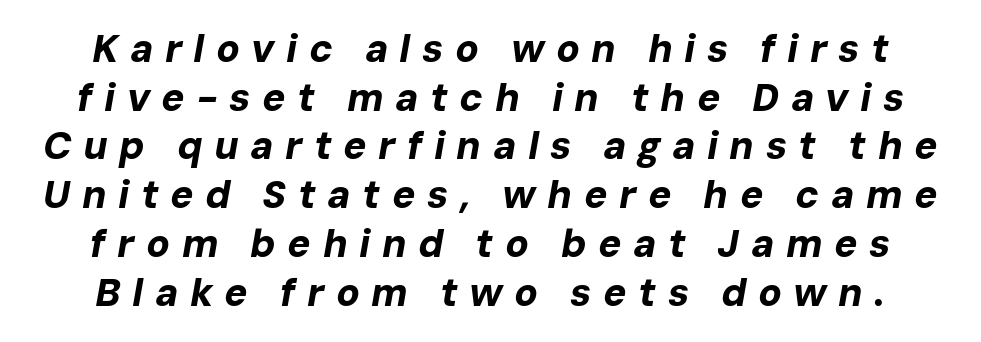
Q: Is the text bold? A: Yes.
Q: Is the text italic (slanted)? A: Yes, it leans right by about 10 degrees.
Q: Is the text underlined? A: No.
Q: Is the spacing between letters normal or unusually wide? A: Unusually wide.
Q: Is the spacing between lines tight, normal or loose? A: Normal.
Q: Width (condensed, normal, or wide)? A: Normal.
Q: Stroke contrast? A: Low.
Q: x-height? A: Medium.
Q: Monospaced? A: No.
